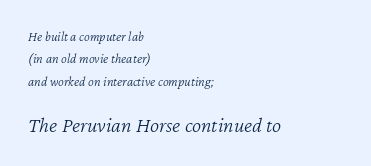
Q: Is the text bold? A: No.
Q: Is the text italic (slanted)? A: Yes, it leans right by about 12 degrees.
Q: Is the text underlined? A: No.
Q: How is the paragraph aligned? A: Left-aligned.
Q: Is the spacing between letters normal or unusually wide? A: Normal.
Q: Is the spacing between lines tight, normal or loose? A: Normal.
Q: Which block of text is set in a larger size, the first (top) or the second (bottom)? A: The second (bottom) one.
